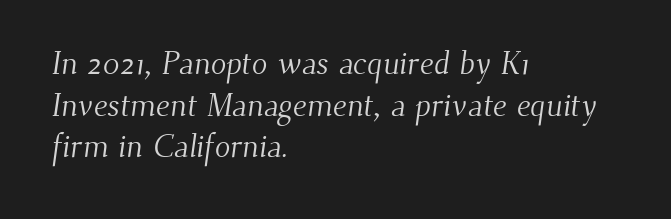
{"serif": "yes", "bold": "no", "weight": "light", "width": "normal", "stroke_contrast": "medium", "x_height": "small", "monospaced": "no", "underline": "no", "align": "left", "line_spacing": "normal", "line_spacing_ratio": 1.3, "letter_spacing": "normal", "letter_spacing_em": 0.0, "glyph_px": 32}
